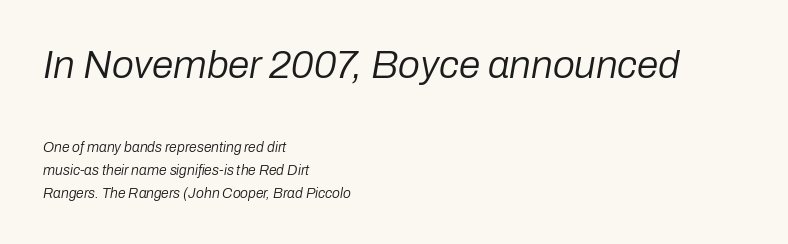
{"italic": "yes", "lean": "right", "slant_degrees": 10, "bold": "no", "weight": "regular", "width": "normal", "stroke_contrast": "low", "x_height": "medium", "monospaced": "no", "underline": "no", "align": "left", "line_spacing": "normal", "line_spacing_ratio": 1.65, "letter_spacing": "normal", "letter_spacing_em": 0.0, "larger_block": "first", "size_ratio": 2.79, "glyph_px": 39}
